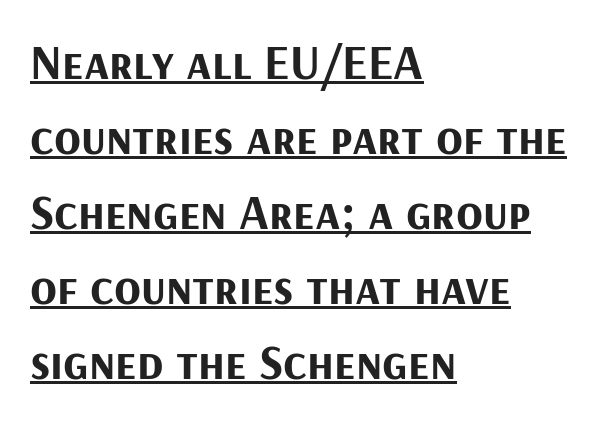
The image shows 49 px bold sans-serif type, upright; set left-aligned, normal line spacing (1.53x), normal letter spacing, underlined; medium stroke contrast and a medium x-height.
